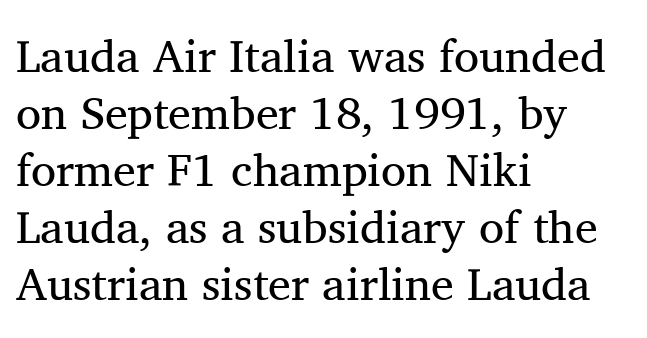
{"serif": "yes", "italic": "no", "bold": "no", "weight": "regular", "width": "normal", "stroke_contrast": "medium", "x_height": "medium", "monospaced": "no", "underline": "no", "align": "left", "line_spacing_ratio": 1.24, "letter_spacing": "normal", "letter_spacing_em": 0.0, "glyph_px": 46}
